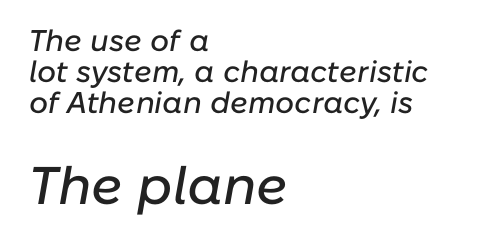
{"italic": "yes", "lean": "right", "slant_degrees": 10, "width": "normal", "stroke_contrast": "low", "x_height": "medium", "monospaced": "no", "underline": "no", "align": "left", "line_spacing": "tight", "line_spacing_ratio": 1.04, "letter_spacing": "normal", "letter_spacing_em": 0.0, "larger_block": "second", "size_ratio": 1.77, "glyph_px": 53}
